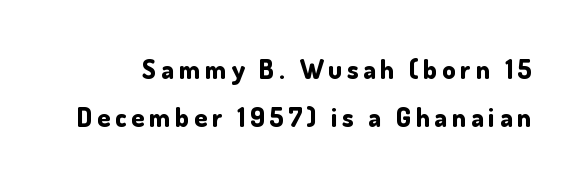
Q: Is the text bold? A: Yes.
Q: Is the text italic (slanted)? A: No, it is upright.
Q: Is the text underlined? A: No.
